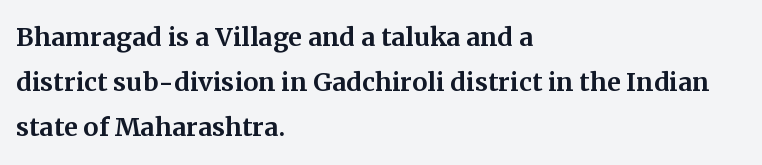
Q: Is the text italic (slanted)? A: No, it is upright.
Q: Is the typeface a serif or a sans-serif typeface? A: Serif.
Q: Is the text underlined? A: No.
Q: How is the paragraph aligned? A: Left-aligned.
Q: Is the spacing between letters normal or unusually wide? A: Normal.
Q: Is the spacing between lines tight, normal or loose? A: Normal.
Q: Width (condensed, normal, or wide)? A: Normal.
Q: Stroke contrast? A: Medium.
Q: x-height? A: Medium.
Q: Monospaced? A: No.
